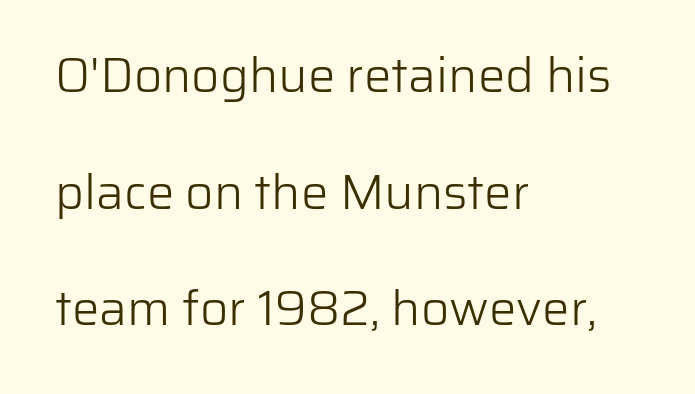
The image shows 49 px light sans-serif type, upright; set left-aligned, loose line spacing (2.38x), normal letter spacing, not underlined; low stroke contrast and a medium x-height.
